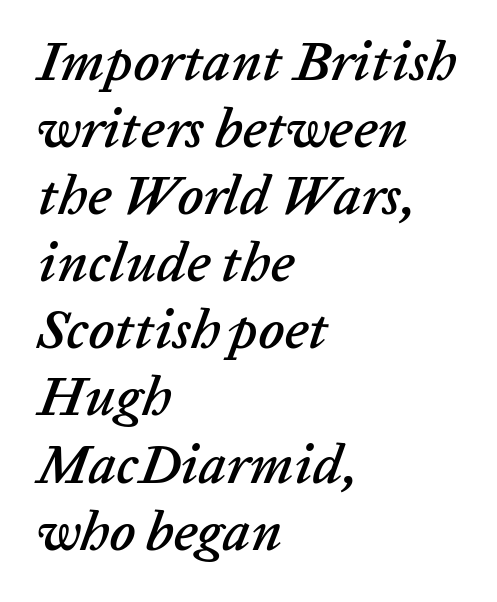
{"italic": "yes", "lean": "right", "slant_degrees": 20, "width": "normal", "stroke_contrast": "low", "x_height": "medium", "monospaced": "no", "underline": "no", "align": "left", "line_spacing_ratio": 1.22, "letter_spacing": "normal", "letter_spacing_em": 0.0, "glyph_px": 55}
